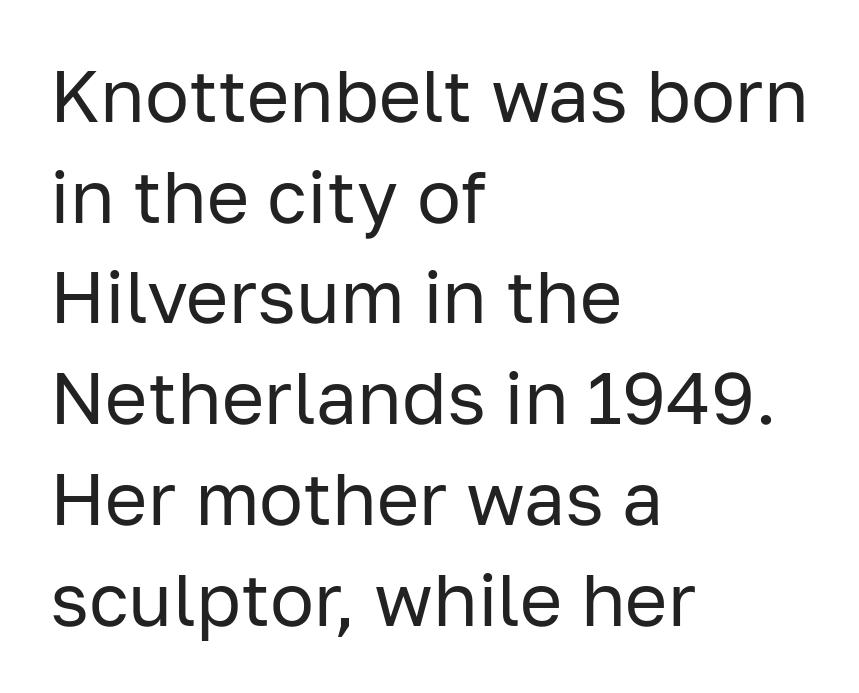
The image shows 73 px regular-weight sans-serif type, upright; set left-aligned, normal line spacing (1.38x), normal letter spacing, not underlined; low stroke contrast and a medium x-height.
